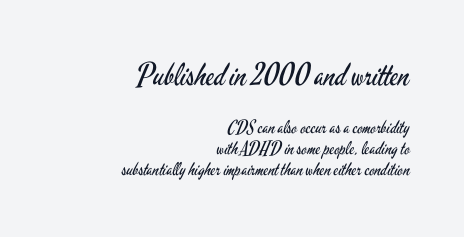
Q: Is the text bold? A: No.
Q: Is the text italic (slanted)? A: Yes.
Q: Is the typeface a serif or a sans-serif typeface? A: Sans-serif.
Q: Is the text underlined? A: No.
Q: How is the paragraph aligned? A: Right-aligned.
Q: Is the spacing between letters normal or unusually wide? A: Normal.
Q: Which block of text is set in a larger size, the first (top) or the second (bottom)? A: The first (top) one.
Q: Width (condensed, normal, or wide)? A: Condensed.
Q: Stroke contrast? A: Low.
Q: x-height? A: Small.
Q: Monospaced? A: No.
